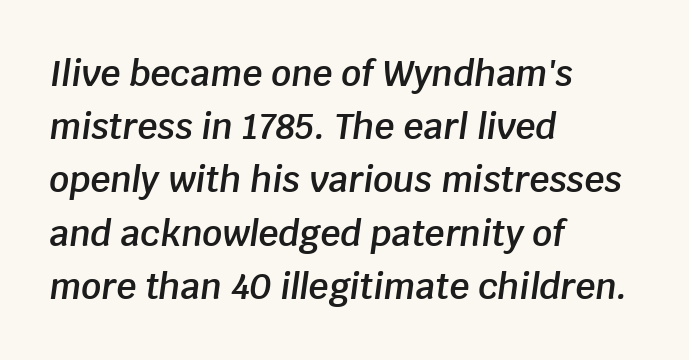
{"italic": "yes", "lean": "right", "slant_degrees": 8, "bold": "semi", "weight": "semibold", "width": "normal", "stroke_contrast": "low", "x_height": "large", "monospaced": "no", "underline": "no", "align": "left", "line_spacing": "normal", "line_spacing_ratio": 1.52, "letter_spacing": "normal", "letter_spacing_em": 0.0, "glyph_px": 35}
